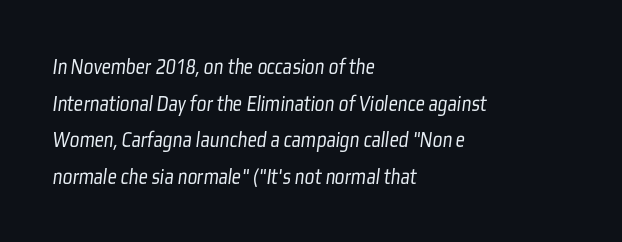
The image shows 23 px text type; set left-aligned, normal line spacing (1.59x), normal letter spacing, not underlined.
